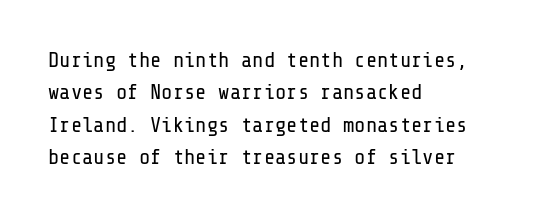
{"italic": "no", "bold": "no", "underline": "no", "align": "left", "line_spacing": "normal", "line_spacing_ratio": 1.54, "letter_spacing": "normal", "letter_spacing_em": 0.0, "glyph_px": 21}
